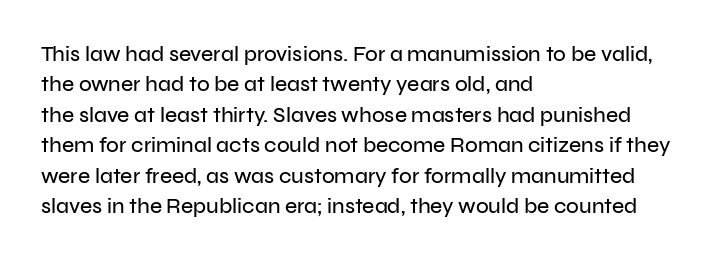
{"italic": "no", "underline": "no", "align": "left", "line_spacing": "normal", "line_spacing_ratio": 1.45, "letter_spacing": "normal", "letter_spacing_em": 0.0, "glyph_px": 21}
